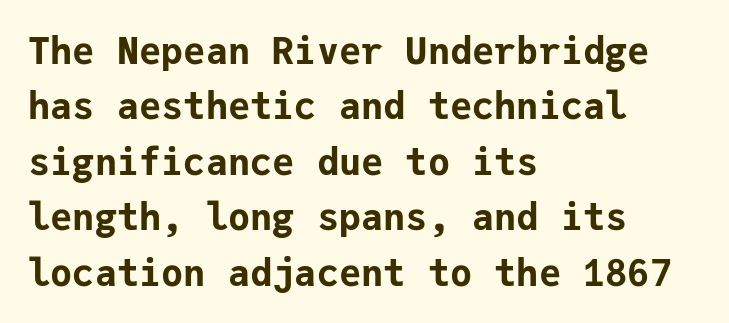
Each new line begins a customary step beneath the previous one. Emphasis by weight is at full strength: bold. Teacher's note: observe the even left margin — that is flush-left alignment. Check the space under the baseline: it is left empty.
